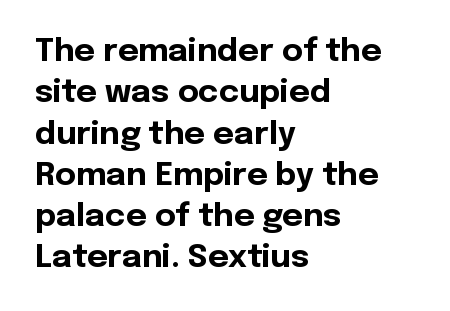
The image shows 32 px bold sans-serif type, upright; set left-aligned, normal line spacing (1.29x), normal letter spacing, not underlined; a medium x-height.
